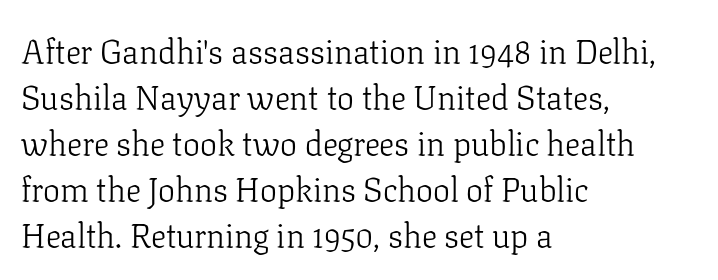
The image shows 34 px light serif type, upright; set left-aligned, normal line spacing (1.35x), normal letter spacing, not underlined; low stroke contrast and a medium x-height.
